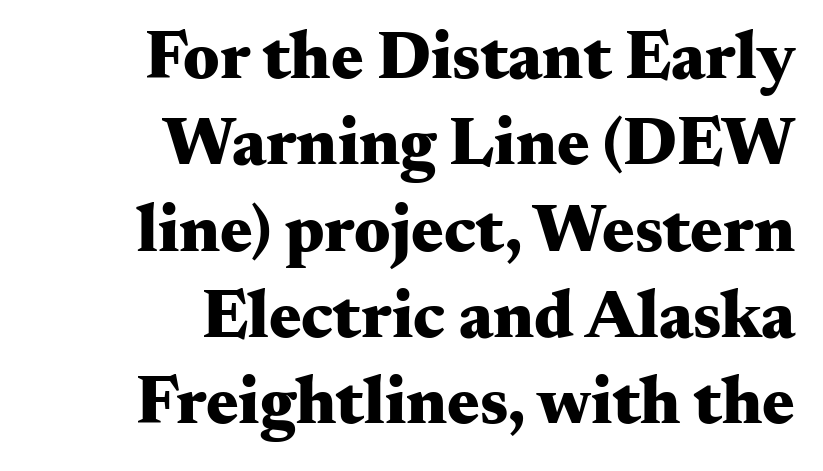
The image shows 68 px heavy, wide serif type, upright; set right-aligned, normal line spacing (1.27x), normal letter spacing, not underlined; medium stroke contrast and a small x-height.
